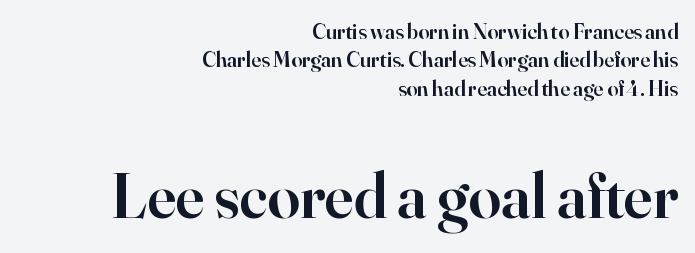
The sample has been set in demibold, a notch under bold. Letter spacing: default. Looks like regular typesetting: each glyph gets only the width it needs. This sample is right-justified, so line beginnings fall wherever the words allow.
